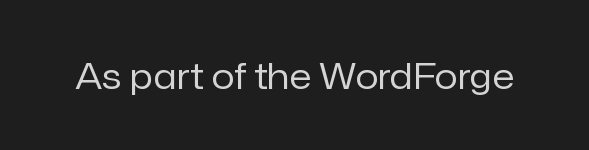
Is this a fixed-width face? No — the glyphs have proportional, varying widths. Vertical strokes here are truly vertical. Glance below the letters and you will spot only blank space. The face used here is a sans, in the tradition of grotesques and geometrics. The face looks like a standard text weight, possibly lighter. Short note: letters normally spaced.
